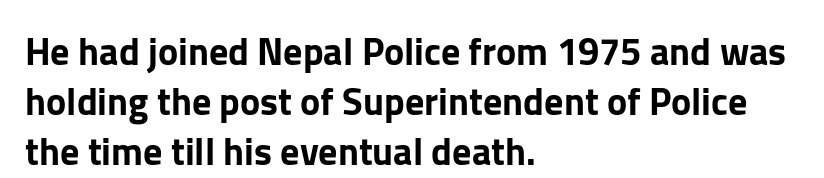
Q: Is the text italic (slanted)? A: No, it is upright.
Q: Is the typeface a serif or a sans-serif typeface? A: Sans-serif.
Q: Is the text underlined? A: No.
Q: How is the paragraph aligned? A: Left-aligned.
Q: Is the spacing between letters normal or unusually wide? A: Normal.
Q: Is the spacing between lines tight, normal or loose? A: Normal.
Q: Width (condensed, normal, or wide)? A: Normal.
Q: Stroke contrast? A: Low.
Q: x-height? A: Medium.
Q: Monospaced? A: No.
